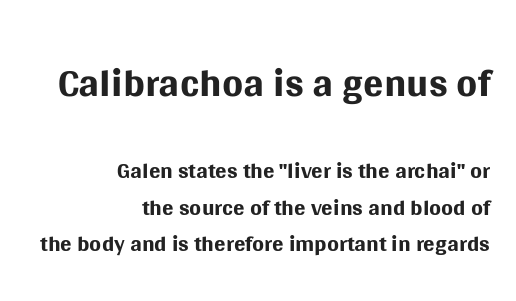
Q: Is the text bold? A: No.
Q: Is the text italic (slanted)? A: No, it is upright.
Q: Is the typeface a serif or a sans-serif typeface? A: Sans-serif.
Q: Is the text underlined? A: No.
Q: How is the paragraph aligned? A: Right-aligned.
Q: Is the spacing between letters normal or unusually wide? A: Normal.
Q: Is the spacing between lines tight, normal or loose? A: Tight.
Q: Which block of text is set in a larger size, the first (top) or the second (bottom)? A: The first (top) one.
Q: Width (condensed, normal, or wide)? A: Normal.
Q: Stroke contrast? A: Medium.
Q: x-height? A: Large.
Q: Monospaced? A: No.
